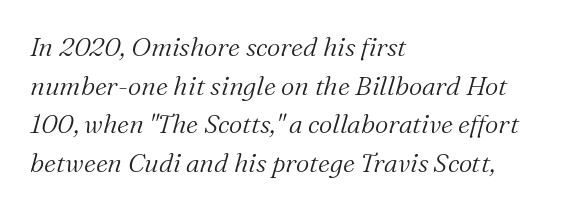
Q: Is the text bold? A: No.
Q: Is the text italic (slanted)? A: Yes, it leans right by about 16 degrees.
Q: Is the text underlined? A: No.
Q: How is the paragraph aligned? A: Left-aligned.
Q: Is the spacing between letters normal or unusually wide? A: Normal.
Q: Is the spacing between lines tight, normal or loose? A: Normal.
